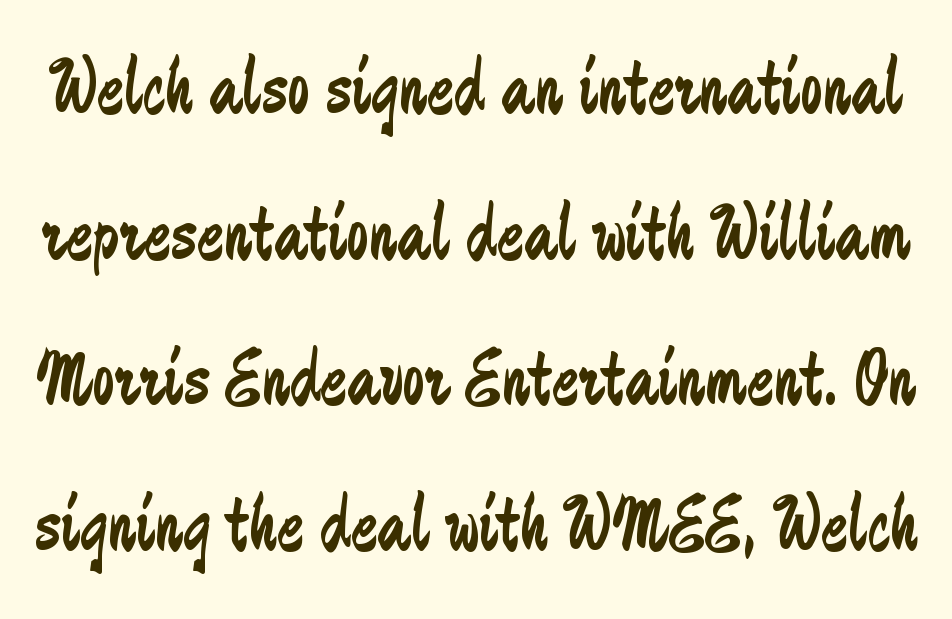
The image shows 80 px regular-weight, condensed sans-serif type; set line spacing 1.82x, normal letter spacing, not underlined; low stroke contrast and a small x-height.
